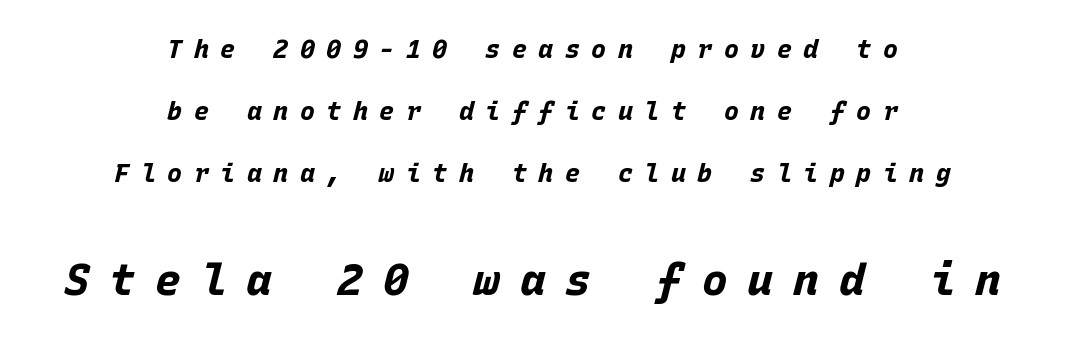
The face used here is monospaced, like something from a code editor. Nobody drew a line under any word here. Italic? Definitely — the glyphs are oblique. Caption: bold face, heavy strokes. Is the letter spacing exaggerated? Yes — the characters are pushed far apart.
